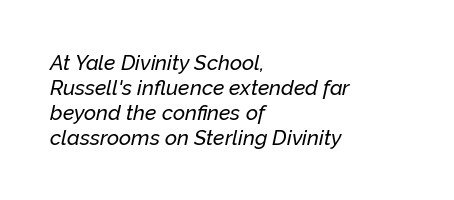
{"italic": "yes", "lean": "right", "slant_degrees": 12, "underline": "no", "align": "left", "line_spacing_ratio": 1.19, "letter_spacing": "normal", "letter_spacing_em": 0.0, "glyph_px": 21}
